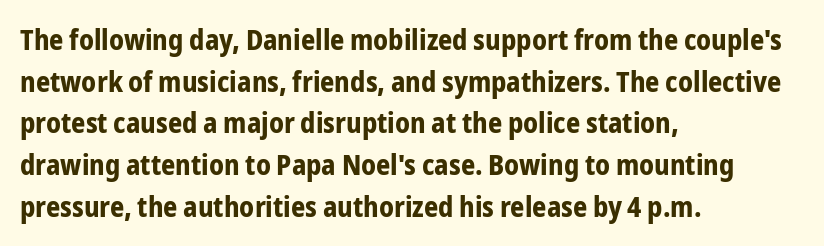
Q: Is the text bold? A: Yes.
Q: Is the text italic (slanted)? A: No, it is upright.
Q: Is the typeface a serif or a sans-serif typeface? A: Sans-serif.
Q: Is the text underlined? A: No.
Q: How is the paragraph aligned? A: Left-aligned.
Q: Is the spacing between letters normal or unusually wide? A: Normal.
Q: Is the spacing between lines tight, normal or loose? A: Normal.
Q: Width (condensed, normal, or wide)? A: Condensed.
Q: Stroke contrast? A: Low.
Q: x-height? A: Medium.
Q: Monospaced? A: No.
